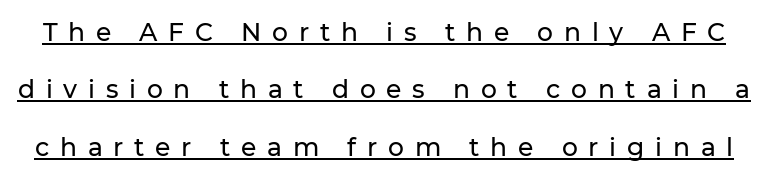
{"italic": "no", "underline": "yes", "line_spacing": "loose", "line_spacing_ratio": 2.3, "letter_spacing": "wide", "letter_spacing_em": 0.43, "glyph_px": 25}
